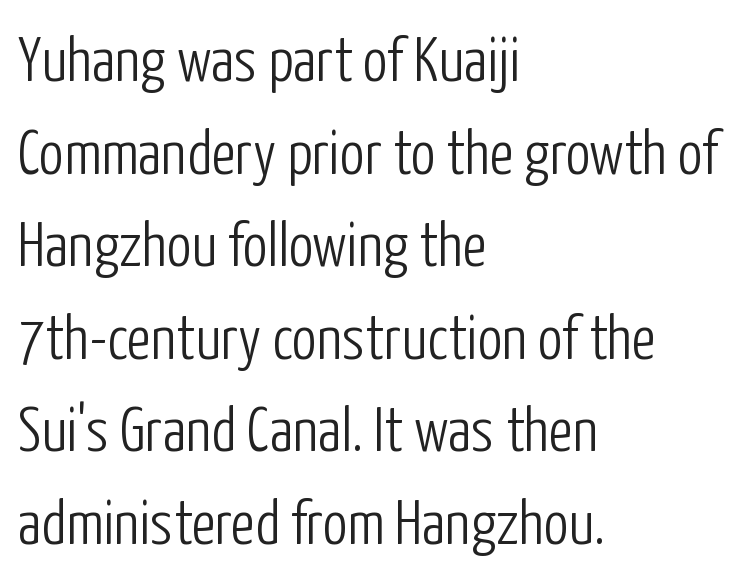
{"serif": "no", "italic": "no", "bold": "no", "weight": "light", "width": "condensed", "stroke_contrast": "low", "x_height": "medium", "monospaced": "no", "underline": "no", "align": "left", "line_spacing": "normal", "line_spacing_ratio": 1.47, "letter_spacing": "normal", "letter_spacing_em": 0.0, "glyph_px": 63}
